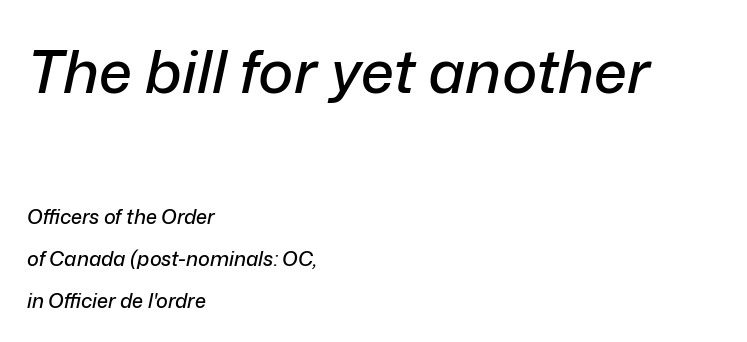
This block would shrink considerably if given ordinary leading; it's expanded now. Descenders hang freely into open space. Looking at the ascenders, they clearly lean. This sample is left-justified, so line endings fall wherever the words run out. The more generous point size was reserved for the upper chunk. Each letter keeps its own natural width here, so spacing adapts to shape.
